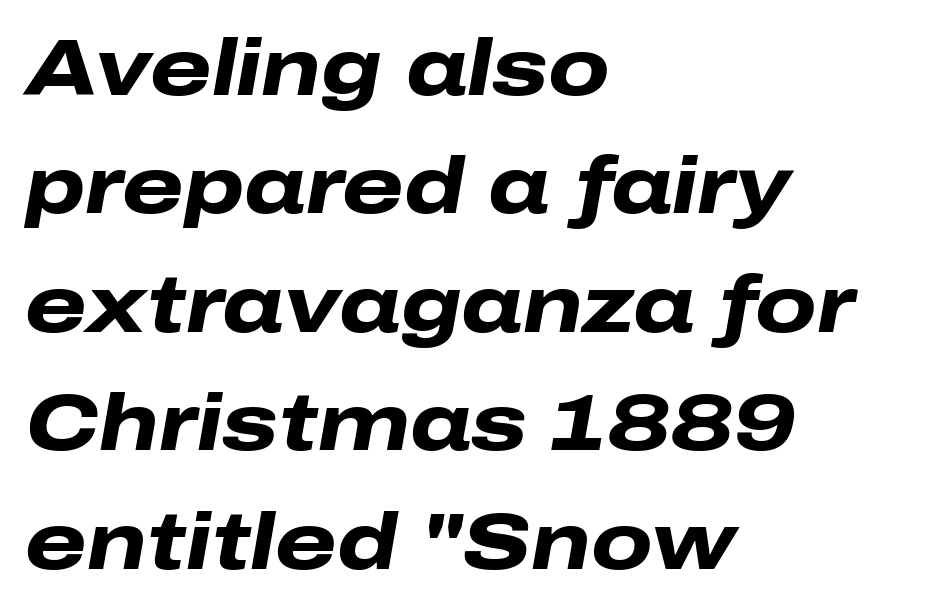
{"italic": "yes", "lean": "right", "slant_degrees": 10, "bold": "yes", "weight": "heavy", "width": "wide", "stroke_contrast": "low", "x_height": "medium", "monospaced": "no", "underline": "no", "align": "left", "line_spacing": "normal", "line_spacing_ratio": 1.5, "letter_spacing": "normal", "letter_spacing_em": 0.0, "glyph_px": 79}
